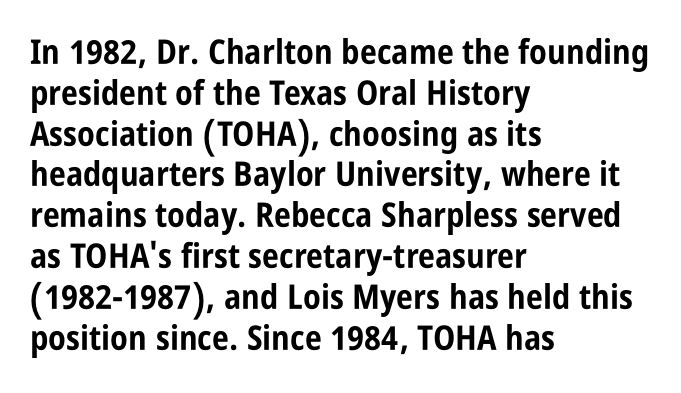
Vertical strokes here are truly vertical. A bare baseline throughout the passage. Pretty heavy lettering here — definitely bold. Look at the tracking — it's just the regular setting, nothing added. The face used here is a sans, in the tradition of grotesques and geometrics.
